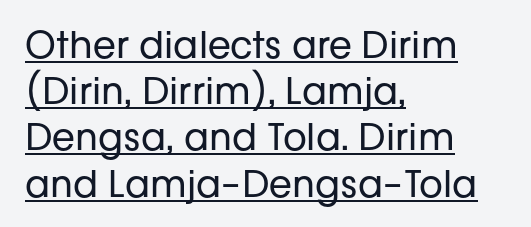
Q: Is the text bold? A: No.
Q: Is the text italic (slanted)? A: No, it is upright.
Q: Is the typeface a serif or a sans-serif typeface? A: Sans-serif.
Q: Is the text underlined? A: Yes.
Q: How is the paragraph aligned? A: Left-aligned.
Q: Is the spacing between letters normal or unusually wide? A: Normal.
Q: Is the spacing between lines tight, normal or loose? A: Normal.
Q: Width (condensed, normal, or wide)? A: Normal.
Q: Stroke contrast? A: Low.
Q: x-height? A: Medium.
Q: Monospaced? A: No.
